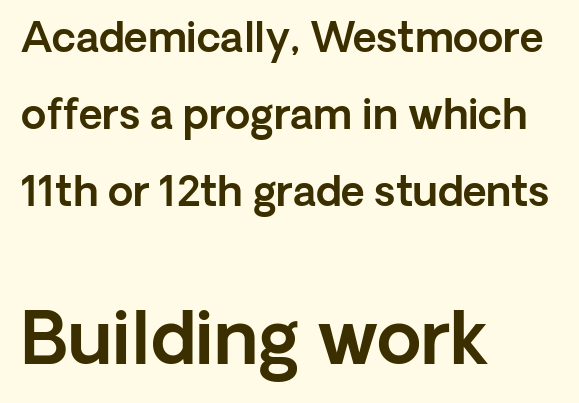
A student would notice the bottom passage is typeset larger than what precedes it. The space beneath each line is pristine and unruled. These lines are rendered in a variable-pitch font. Letter spacing: default. Teacher's note: observe the even left margin — that is flush-left alignment.
